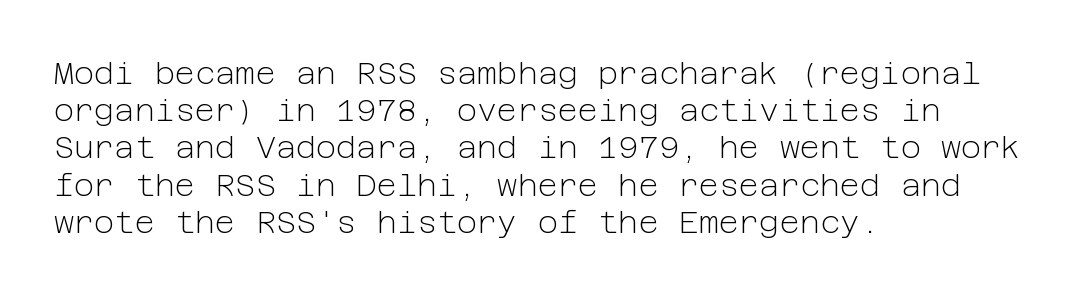
{"serif": "no", "italic": "no", "bold": "no", "weight": "light", "width": "normal", "stroke_contrast": "low", "x_height": "medium", "underline": "no", "align": "left", "line_spacing_ratio": 1.2, "letter_spacing": "normal", "letter_spacing_em": 0.0, "glyph_px": 31}
